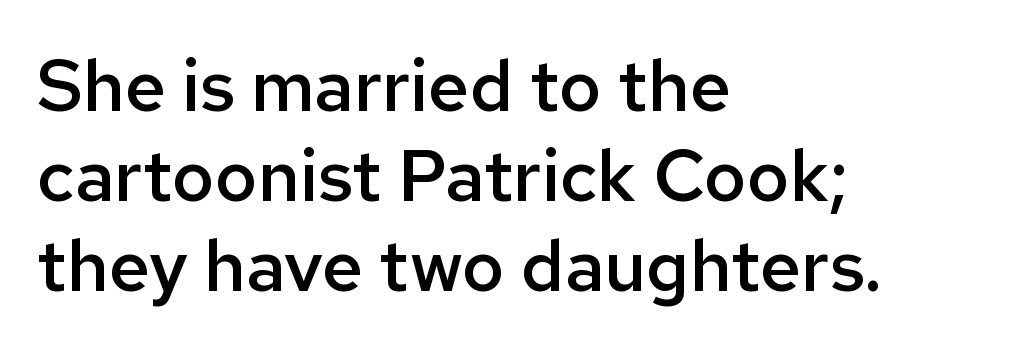
Honestly, there is no underline to notice here at all. A semibold gives these letters moderate extra thickness, short of bold. These lines are composed in type without serifs. The designer left line spacing at the default. Looks like regular typesetting: each glyph gets only the width it needs.
